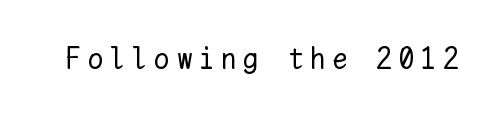
Q: Is the text bold? A: No.
Q: Is the text italic (slanted)? A: No, it is upright.
Q: Is the text underlined? A: No.
Q: Is the spacing between letters normal or unusually wide? A: Unusually wide.
Q: Width (condensed, normal, or wide)? A: Normal.
Q: Stroke contrast? A: Low.
Q: x-height? A: Medium.
Q: Monospaced? A: Yes.
